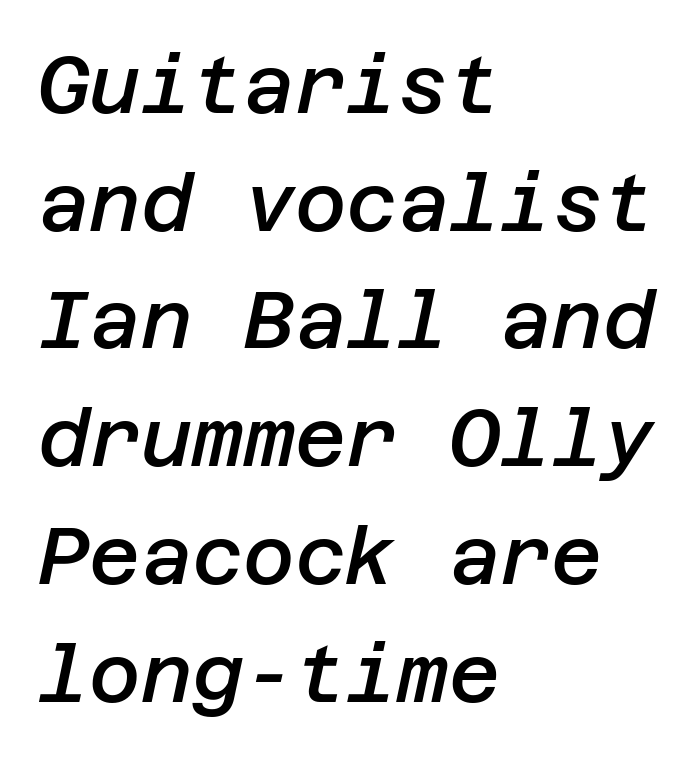
The image shows 79 px semibold type, italic (leaning right); set left-aligned, normal line spacing (1.49x), normal letter spacing, not underlined; low stroke contrast and a large x-height.
